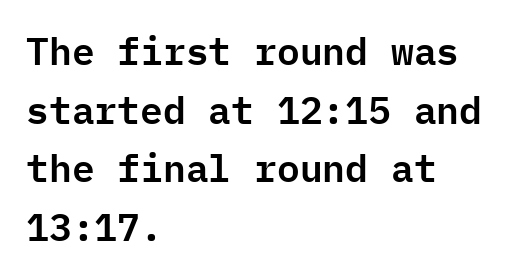
Q: Is the text italic (slanted)? A: No, it is upright.
Q: Is the typeface a serif or a sans-serif typeface? A: Sans-serif.
Q: Is the text underlined? A: No.
Q: How is the paragraph aligned? A: Left-aligned.
Q: Is the spacing between letters normal or unusually wide? A: Normal.
Q: Is the spacing between lines tight, normal or loose? A: Normal.
Q: Width (condensed, normal, or wide)? A: Normal.
Q: Stroke contrast? A: Low.
Q: x-height? A: Medium.
Q: Monospaced? A: Yes.
